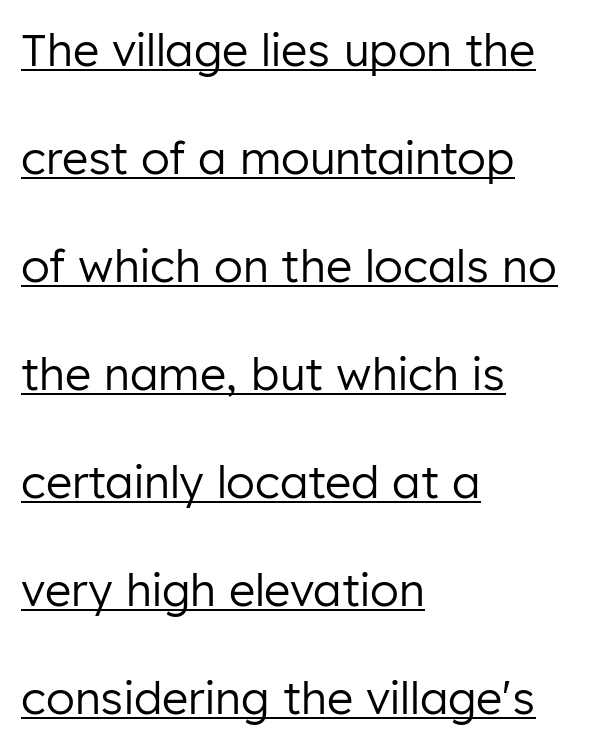
{"serif": "no", "italic": "no", "bold": "no", "weight": "regular", "width": "normal", "stroke_contrast": "low", "x_height": "medium", "monospaced": "no", "underline": "yes", "align": "left", "line_spacing": "loose", "line_spacing_ratio": 2.4, "letter_spacing": "normal", "letter_spacing_em": 0.0, "glyph_px": 45}
